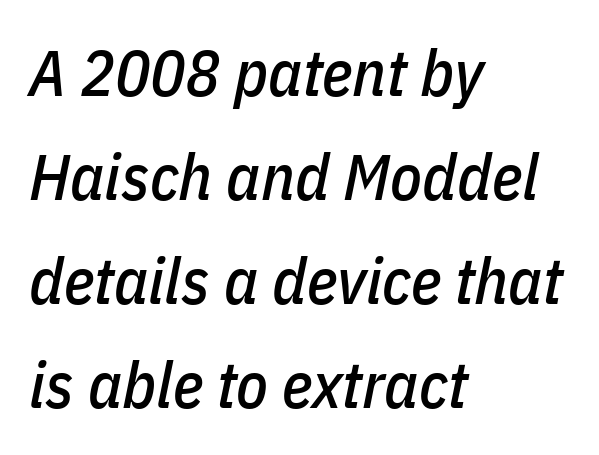
Q: Is the text italic (slanted)? A: Yes, it leans right by about 11 degrees.
Q: Is the text underlined? A: No.
Q: How is the paragraph aligned? A: Left-aligned.
Q: Is the spacing between letters normal or unusually wide? A: Normal.
Q: Is the spacing between lines tight, normal or loose? A: Normal.
Q: Width (condensed, normal, or wide)? A: Condensed.
Q: Stroke contrast? A: Low.
Q: x-height? A: Medium.
Q: Monospaced? A: No.
